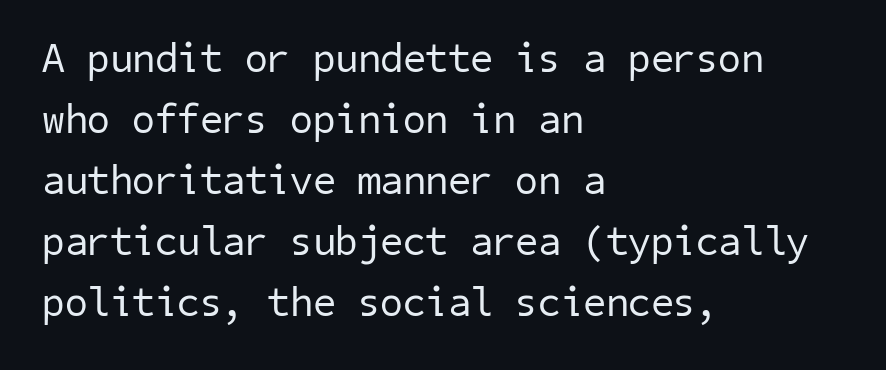
Q: Is the text bold? A: No.
Q: Is the typeface a serif or a sans-serif typeface? A: Sans-serif.
Q: Is the text underlined? A: No.
Q: How is the paragraph aligned? A: Left-aligned.
Q: Is the spacing between letters normal or unusually wide? A: Normal.
Q: Is the spacing between lines tight, normal or loose? A: Normal.
Q: Width (condensed, normal, or wide)? A: Normal.
Q: Stroke contrast? A: Low.
Q: x-height? A: Medium.
